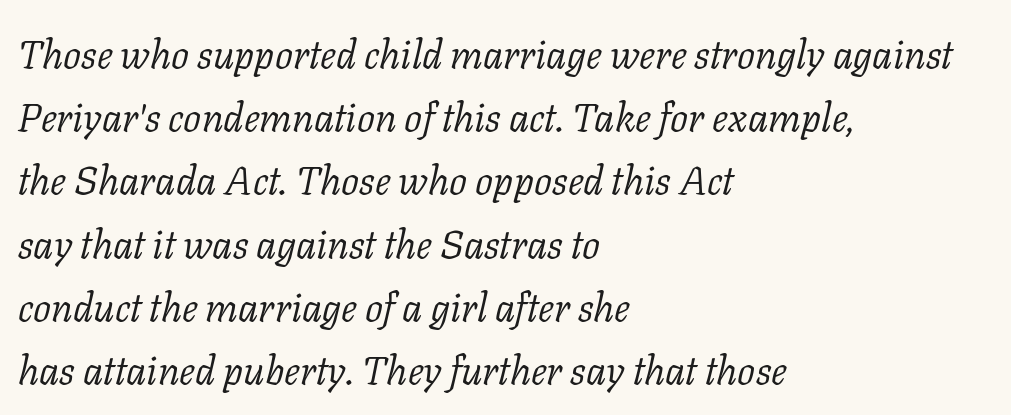
One glance says typical: line gaps are just what's usual. Nothing unusual about the tracking: characters are spaced as the font intends. Here the designer chose a conventional face with non-uniform glyph widths. Heaviness? Minimal to ordinary, like unemphasized prose. A classic flush-left, rag-right setting is used for this passage.
